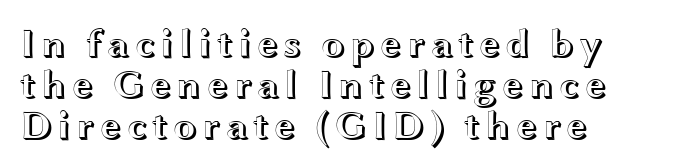
{"italic": "no", "width": "wide", "x_height": "medium", "monospaced": "no", "underline": "no", "align": "left", "line_spacing": "tight", "line_spacing_ratio": 1.02, "glyph_px": 40}
